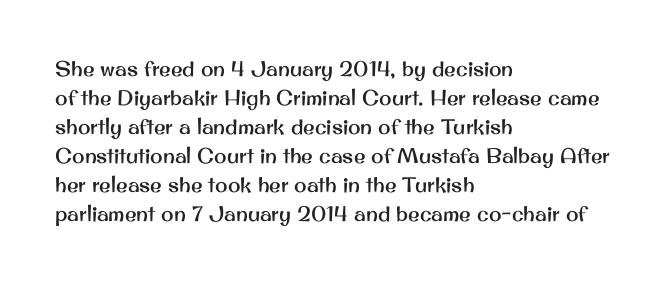
{"italic": "no", "underline": "no", "align": "left", "line_spacing": "normal", "line_spacing_ratio": 1.38, "letter_spacing": "normal", "letter_spacing_em": 0.0, "glyph_px": 21}
